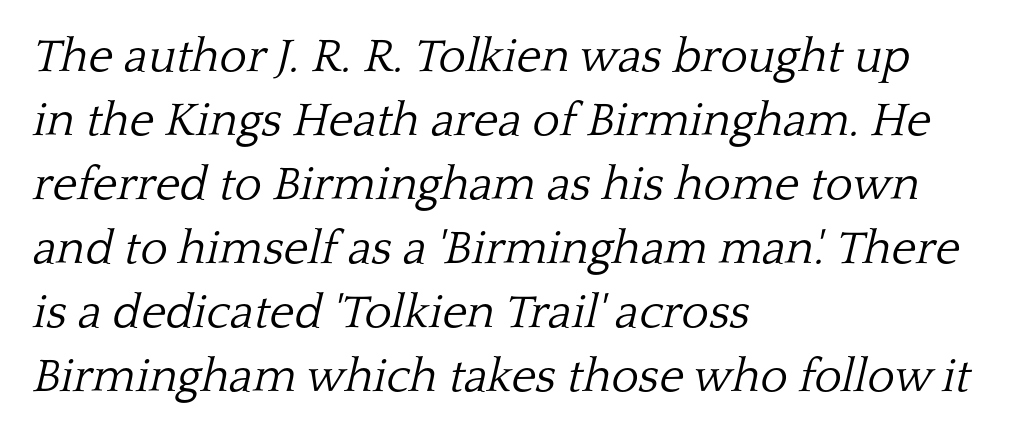
Ink coverage per letter is moderate at most. Regarding serifs, this sample has them. Visually the block forms a straight wall on the left and a jagged coastline on the right. This is oblique type, the kind used for emphasis or titles. No word sits above an underline. Does extra space separate the letters? No, they use regular spacing.
